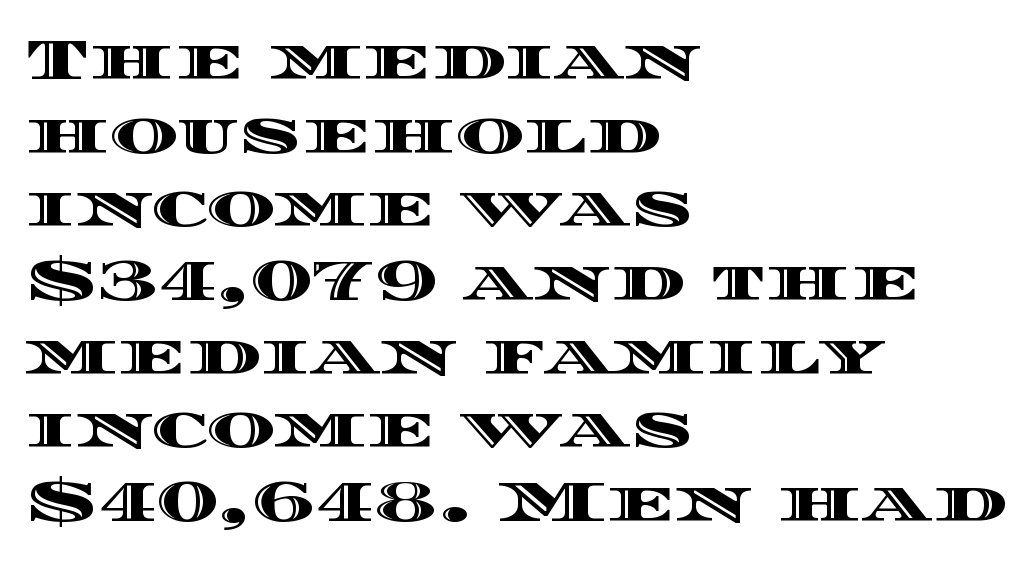
The image shows 58 px wide type, upright; set left-aligned, normal line spacing (1.27x), normal letter spacing, not underlined; a large x-height.
